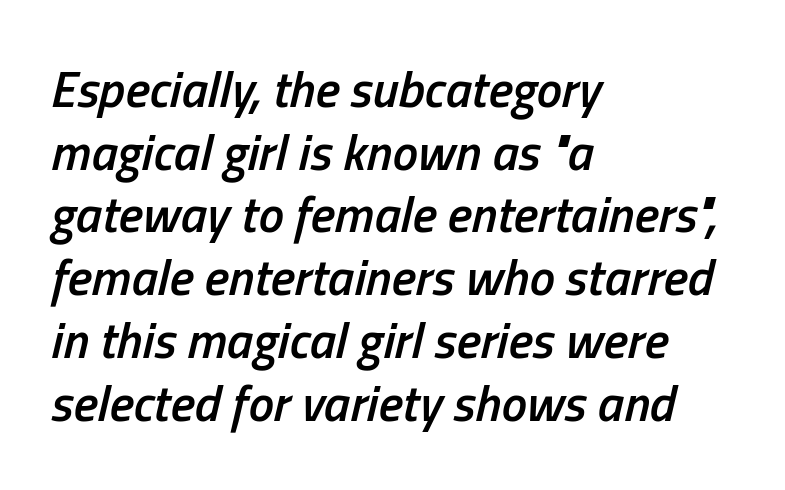
The image shows 51 px semibold, condensed type, italic (leaning right); set left-aligned, line spacing 1.23x, normal letter spacing, not underlined; low stroke contrast and a medium x-height.
